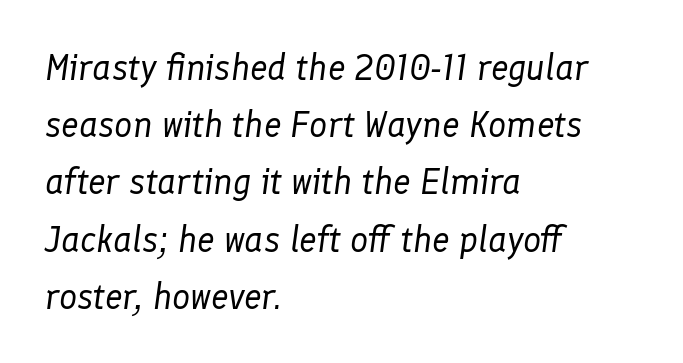
{"italic": "yes", "lean": "right", "slant_degrees": 8, "bold": "no", "weight": "regular", "width": "normal", "stroke_contrast": "low", "x_height": "medium", "monospaced": "no", "underline": "no", "align": "left", "line_spacing": "normal", "line_spacing_ratio": 1.59, "letter_spacing": "normal", "letter_spacing_em": 0.0, "glyph_px": 36}
